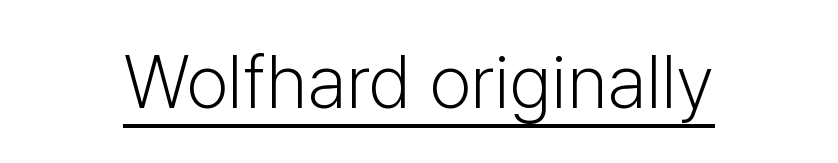
{"serif": "no", "italic": "no", "bold": "no", "weight": "light", "width": "normal", "stroke_contrast": "low", "x_height": "medium", "monospaced": "no", "underline": "yes", "letter_spacing": "normal", "letter_spacing_em": 0.0, "glyph_px": 75}
